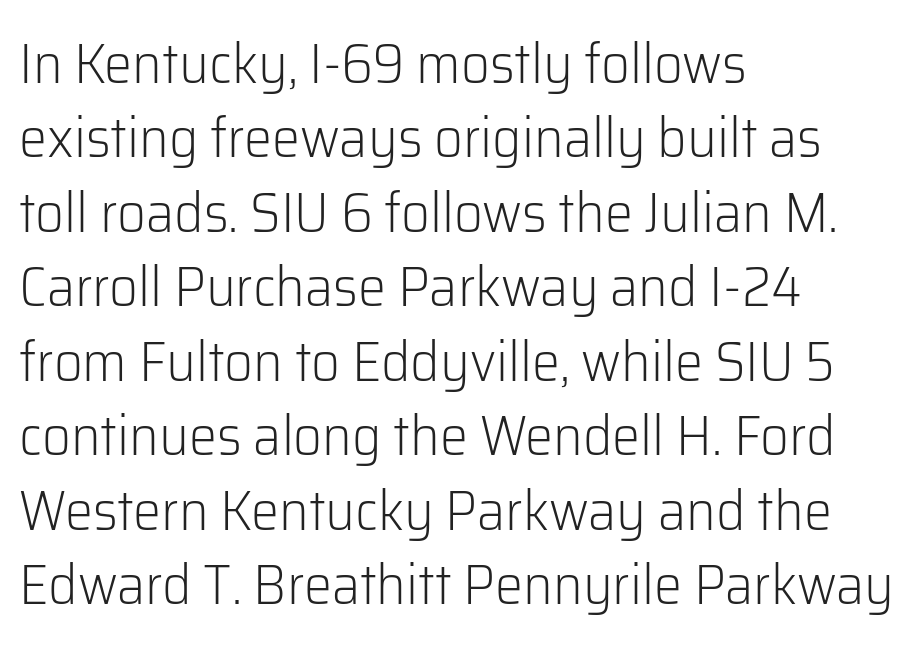
The image shows 56 px light sans-serif type, upright; set left-aligned, normal line spacing (1.33x), normal letter spacing, not underlined; low stroke contrast and a medium x-height.
